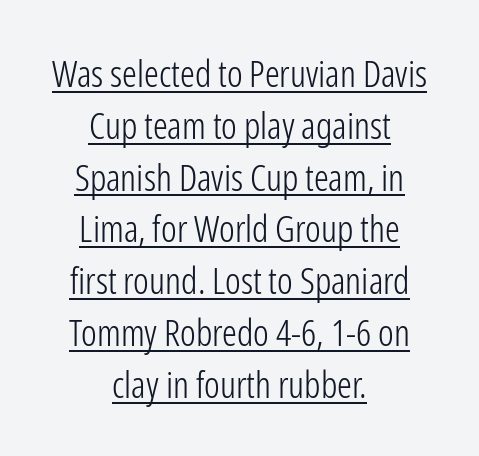
{"serif": "no", "italic": "no", "bold": "no", "weight": "light", "width": "condensed", "stroke_contrast": "low", "x_height": "medium", "monospaced": "no", "underline": "yes", "align": "center", "line_spacing": "normal", "line_spacing_ratio": 1.4, "letter_spacing": "normal", "letter_spacing_em": 0.0, "glyph_px": 37}
